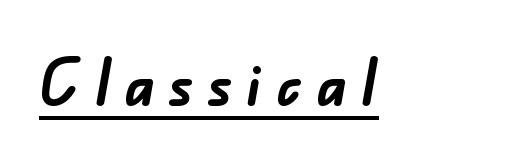
Q: Is the text bold? A: Yes.
Q: Is the typeface a serif or a sans-serif typeface? A: Sans-serif.
Q: Is the text underlined? A: Yes.
Q: Is the spacing between letters normal or unusually wide? A: Unusually wide.
Q: Width (condensed, normal, or wide)? A: Normal.
Q: Stroke contrast? A: Low.
Q: x-height? A: Small.
Q: Monospaced? A: No.
